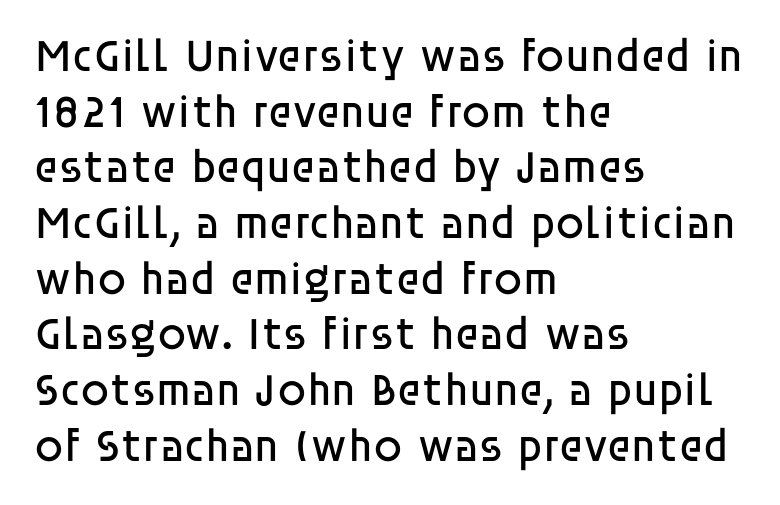
{"serif": "no", "italic": "no", "bold": "no", "weight": "regular", "width": "normal", "stroke_contrast": "low", "x_height": "large", "monospaced": "no", "underline": "no", "align": "left", "line_spacing_ratio": 1.21, "letter_spacing": "normal", "letter_spacing_em": 0.0, "glyph_px": 46}
